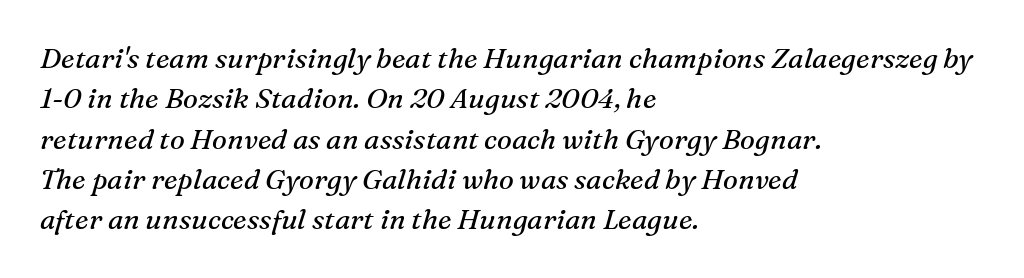
{"serif": "yes", "italic": "yes", "lean": "right", "slant_degrees": 16, "bold": "no", "weight": "regular", "width": "normal", "stroke_contrast": "medium", "x_height": "medium", "monospaced": "no", "underline": "no", "align": "left", "line_spacing": "normal", "line_spacing_ratio": 1.44, "letter_spacing": "normal", "letter_spacing_em": 0.0, "glyph_px": 28}
